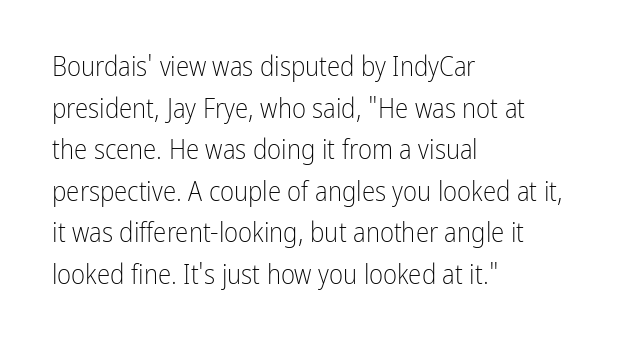
This sample uses an upright cut, with every glyph sitting square on the baseline. Lines of text with bare space underneath. The setting favours the left margin, as ordinary paragraphs usually do. Leading: standard. The typesetting does not lean heavy: it is not bold. You could call the tracking neutral — neither tight nor loose.
